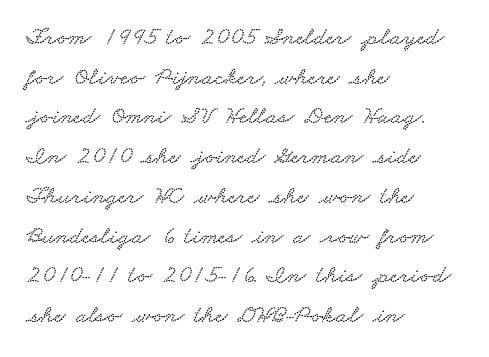
Q: Is the text underlined? A: No.
Q: How is the paragraph aligned? A: Left-aligned.
Q: Is the spacing between letters normal or unusually wide? A: Normal.
Q: Is the spacing between lines tight, normal or loose? A: Normal.
